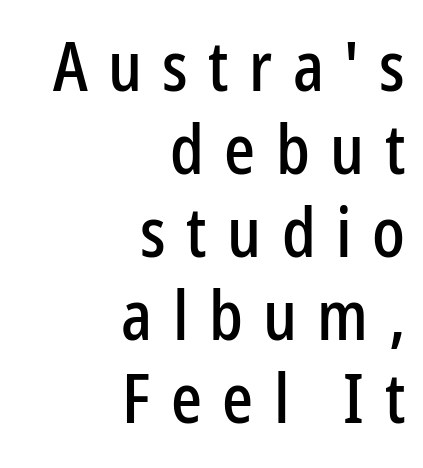
{"serif": "no", "italic": "no", "width": "condensed", "stroke_contrast": "low", "x_height": "medium", "monospaced": "no", "underline": "no", "align": "right", "line_spacing_ratio": 1.22, "letter_spacing": "wide", "letter_spacing_em": 0.3, "glyph_px": 68}
